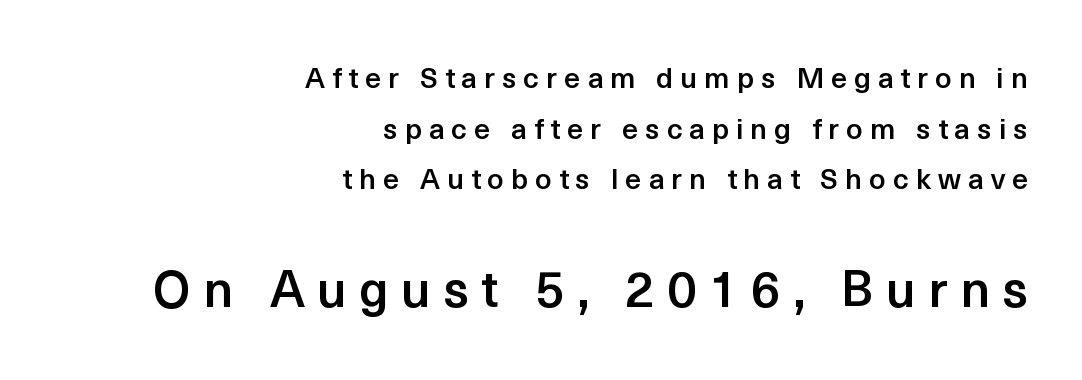
The image shows 51 px semibold sans-serif type, upright; set right-aligned, line spacing 1.75x, unusually wide letter spacing (+0.24 em), not underlined; the second (bottom) block is 1.76x larger; a medium x-height.
